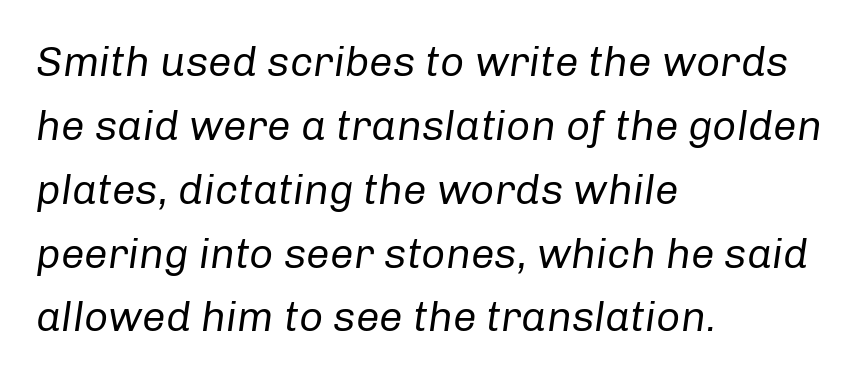
{"italic": "yes", "lean": "right", "slant_degrees": 8, "bold": "no", "weight": "regular", "width": "normal", "stroke_contrast": "low", "x_height": "medium", "monospaced": "no", "underline": "no", "align": "left", "line_spacing": "normal", "line_spacing_ratio": 1.52, "letter_spacing": "normal", "letter_spacing_em": 0.0, "glyph_px": 42}
